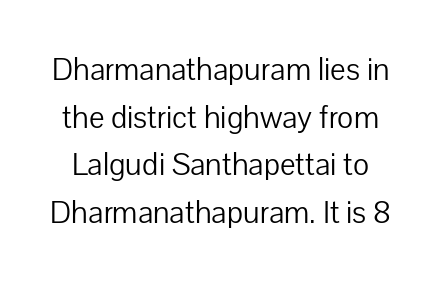
The image shows 31 px light sans-serif type, upright; set normal line spacing (1.54x), normal letter spacing, not underlined; low stroke contrast and a medium x-height.
